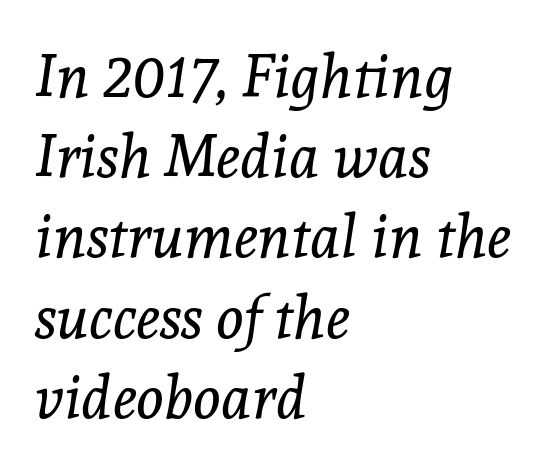
{"serif": "yes", "italic": "yes", "lean": "right", "slant_degrees": 8, "bold": "no", "weight": "regular", "width": "normal", "x_height": "medium", "monospaced": "no", "underline": "no", "align": "left", "line_spacing": "normal", "line_spacing_ratio": 1.36, "letter_spacing": "normal", "letter_spacing_em": 0.0, "glyph_px": 59}
